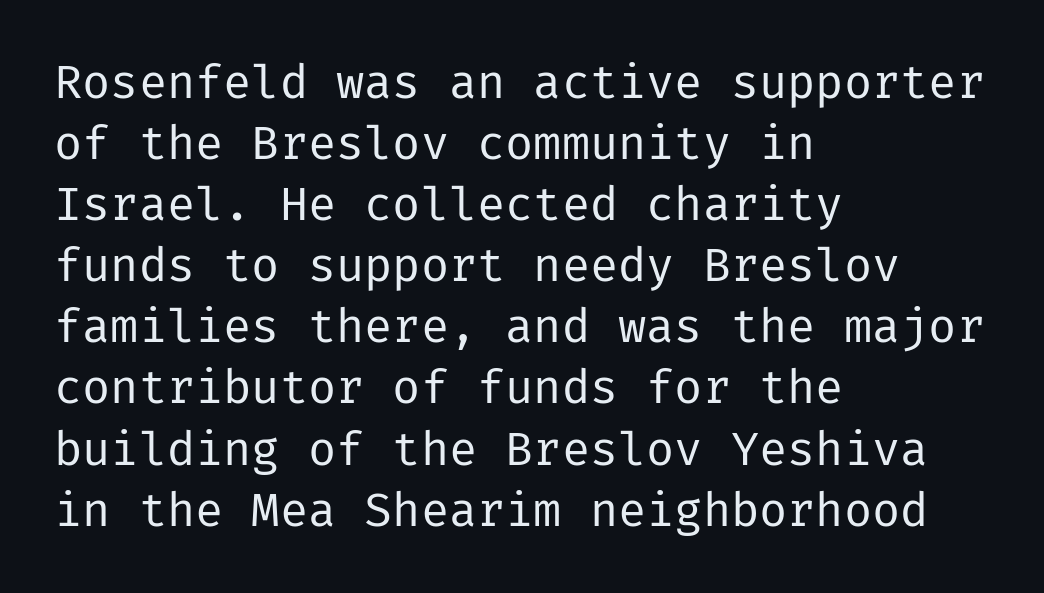
Anything drawn beneath the words? Only blank space. On a weight scale, this lands at 450 or below. Notice how the passage keeps a crisp vertical edge on the left only. When letters stand straight like this, we call the style roman or upright. The designer went with a sans here, leaving each stem footless. Quick note: interline space is typical.
